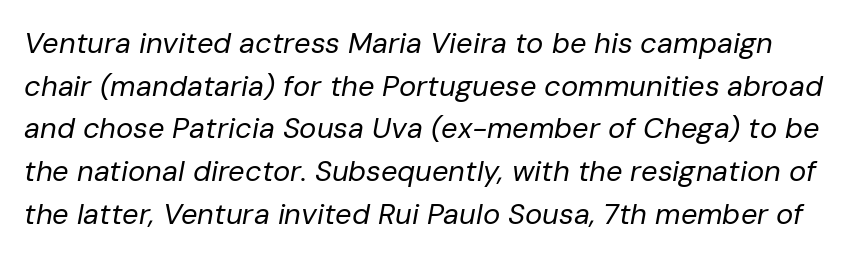
The image shows 29 px regular-weight type, italic (leaning right); set normal line spacing (1.47x), normal letter spacing, not underlined; low stroke contrast and a medium x-height.
